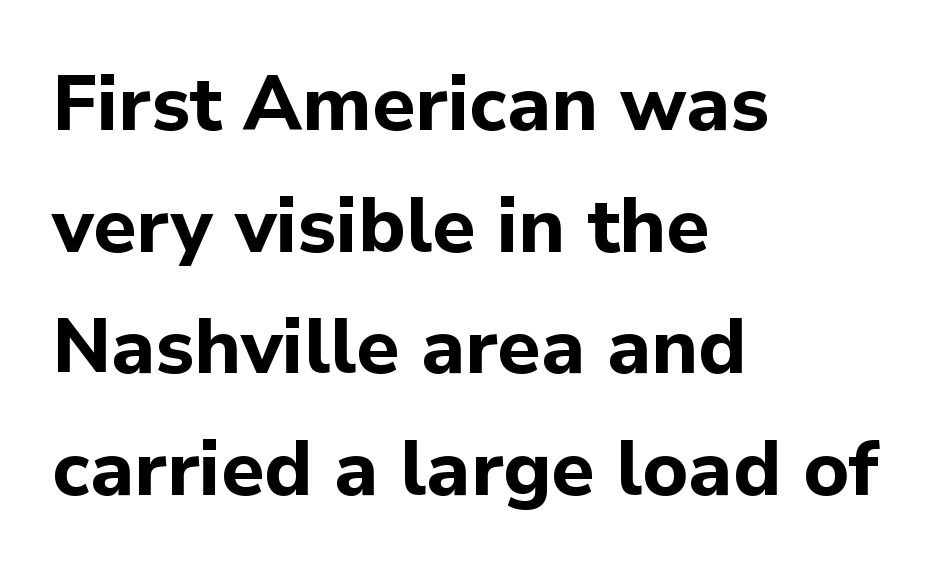
Quick note: not italic, upright. Summary of weight: heavy, a full bold. Leading: standard. This rendering uses left alignment, leaving the right contour irregular. A typesetter would call this proportional, since set widths differ per character.
